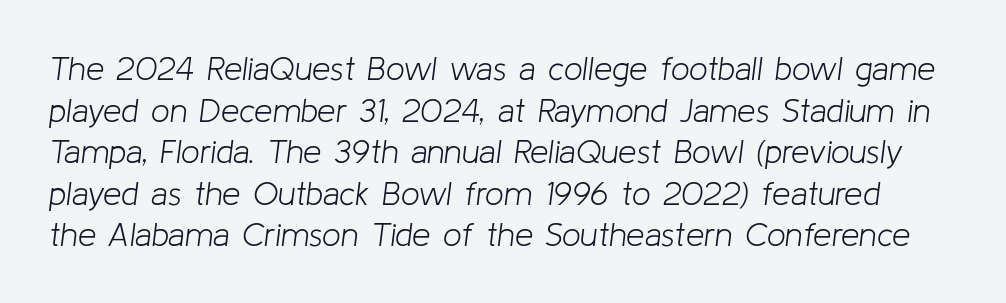
Q: Is the text bold? A: No.
Q: Is the text italic (slanted)? A: Yes, it leans right by about 8 degrees.
Q: Is the text underlined? A: No.
Q: Is the spacing between letters normal or unusually wide? A: Normal.
Q: Is the spacing between lines tight, normal or loose? A: Normal.
Q: Width (condensed, normal, or wide)? A: Normal.
Q: Stroke contrast? A: Low.
Q: x-height? A: Medium.
Q: Monospaced? A: No.
